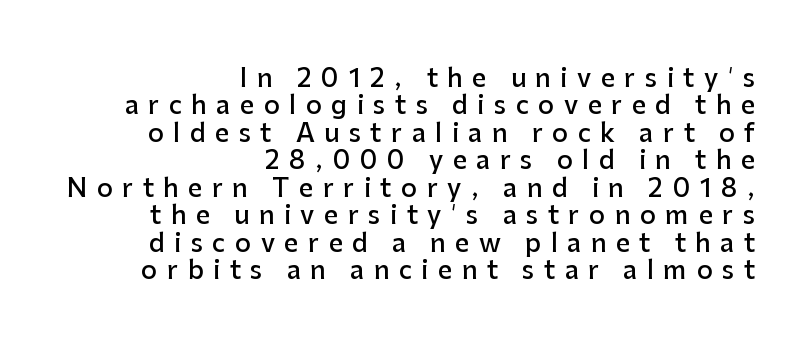
The gap between lines stays unmarked. This sample is right-justified, so line beginnings fall wherever the words allow. These lines have a slow, spaced-out rhythm from letter to letter. Set as a demibold, roughly 600 on the weight scale. Italic: no, the glyphs are upright roman. The designer dialed line spacing down below the default.
